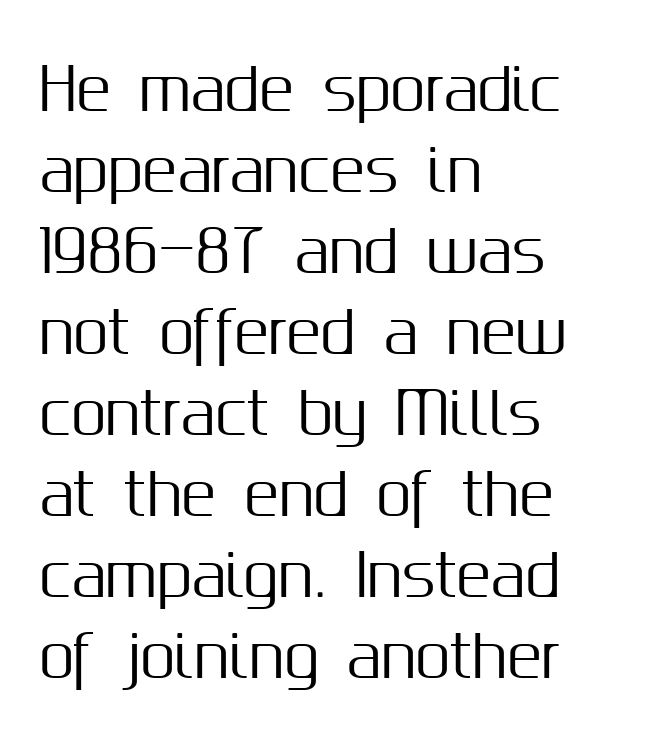
Q: Is the text italic (slanted)? A: No, it is upright.
Q: Is the typeface a serif or a sans-serif typeface? A: Sans-serif.
Q: Is the text underlined? A: No.
Q: How is the paragraph aligned? A: Left-aligned.
Q: Is the spacing between letters normal or unusually wide? A: Normal.
Q: Is the spacing between lines tight, normal or loose? A: Normal.
Q: Width (condensed, normal, or wide)? A: Normal.
Q: Stroke contrast? A: Medium.
Q: x-height? A: Medium.
Q: Monospaced? A: No.
